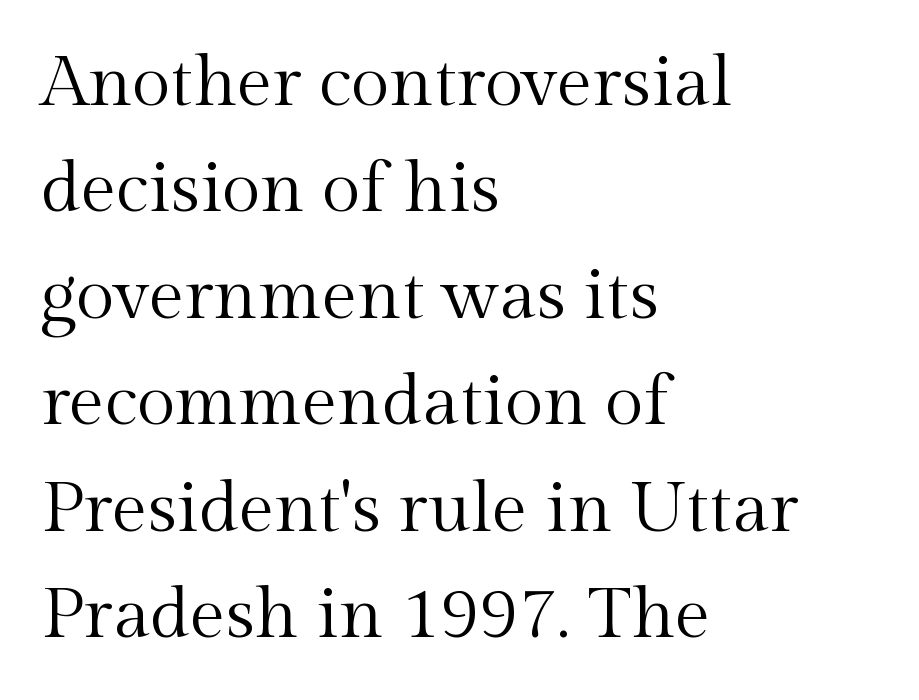
Q: Is the text bold? A: No.
Q: Is the text italic (slanted)? A: No, it is upright.
Q: Is the typeface a serif or a sans-serif typeface? A: Serif.
Q: Is the text underlined? A: No.
Q: How is the paragraph aligned? A: Left-aligned.
Q: Is the spacing between letters normal or unusually wide? A: Normal.
Q: Is the spacing between lines tight, normal or loose? A: Normal.
Q: Width (condensed, normal, or wide)? A: Normal.
Q: x-height? A: Medium.
Q: Monospaced? A: No.
